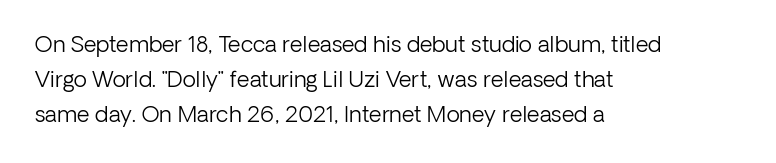
The image shows 22 px text type, upright; set left-aligned, normal line spacing (1.58x), normal letter spacing, not underlined.
